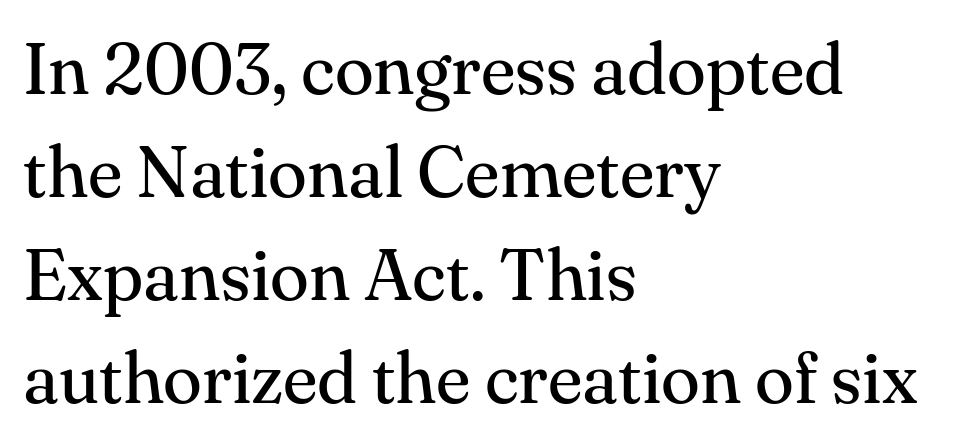
Q: Is the text bold? A: No.
Q: Is the text italic (slanted)? A: No, it is upright.
Q: Is the typeface a serif or a sans-serif typeface? A: Serif.
Q: Is the text underlined? A: No.
Q: How is the paragraph aligned? A: Left-aligned.
Q: Is the spacing between letters normal or unusually wide? A: Normal.
Q: Is the spacing between lines tight, normal or loose? A: Normal.
Q: Width (condensed, normal, or wide)? A: Normal.
Q: Stroke contrast? A: Medium.
Q: x-height? A: Small.
Q: Monospaced? A: No.
